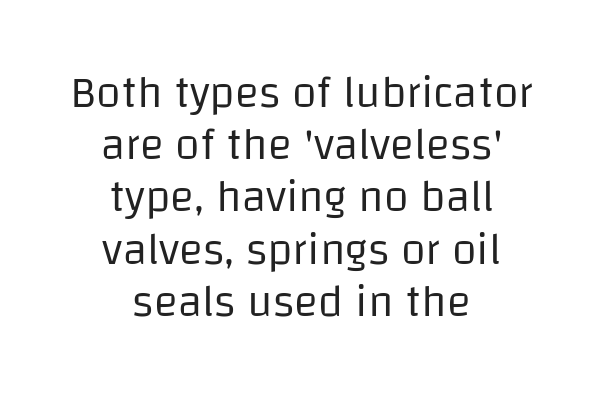
{"serif": "no", "italic": "no", "bold": "no", "weight": "regular", "width": "normal", "stroke_contrast": "low", "x_height": "large", "monospaced": "no", "underline": "no", "align": "center", "line_spacing_ratio": 1.16, "letter_spacing": "normal", "letter_spacing_em": 0.0, "glyph_px": 45}
